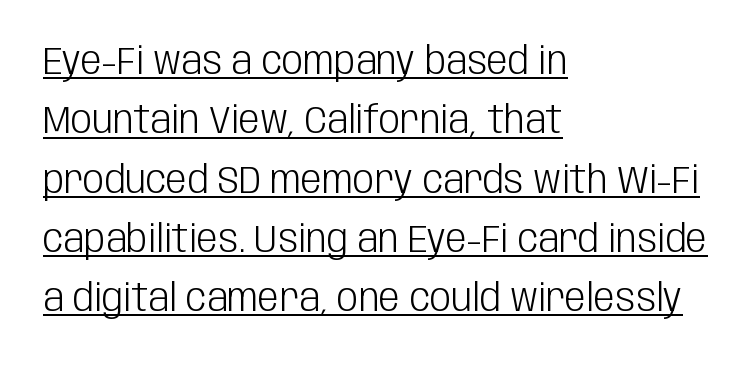
Q: Is the text bold? A: No.
Q: Is the text italic (slanted)? A: No, it is upright.
Q: Is the typeface a serif or a sans-serif typeface? A: Sans-serif.
Q: Is the text underlined? A: Yes.
Q: How is the paragraph aligned? A: Left-aligned.
Q: Is the spacing between letters normal or unusually wide? A: Normal.
Q: Is the spacing between lines tight, normal or loose? A: Normal.
Q: Width (condensed, normal, or wide)? A: Condensed.
Q: Stroke contrast? A: Low.
Q: x-height? A: Large.
Q: Monospaced? A: No.
